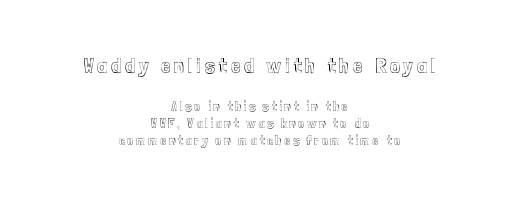
{"italic": "no", "underline": "no", "align": "center", "line_spacing_ratio": 1.23, "larger_block": "first", "size_ratio": 1.57, "glyph_px": 22}
